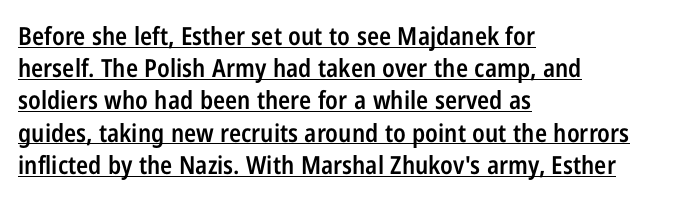
The image shows 25 px text type, upright; set left-aligned, normal line spacing (1.29x), normal letter spacing, underlined.
